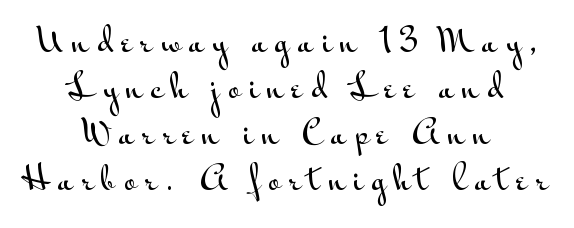
The image shows 33 px wide sans-serif type; set centered, normal line spacing (1.39x), unusually wide letter spacing (+0.25 em), not underlined; medium stroke contrast and a small x-height.
